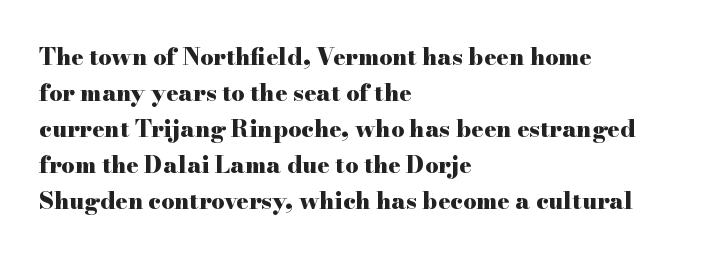
Notice how descenders clear the ascenders below comfortably — that's standard leading. The sample has been set heavy, in full bold. Italic? Not at all — the glyphs are vertical. A bare baseline throughout the passage. The rag falls on the right side of this text block. Inter-character spacing is left at the font's built-in metrics.
